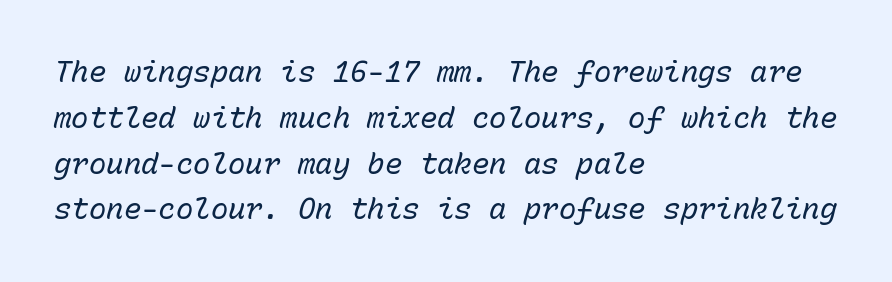
The image shows 29 px regular-weight type, italic (leaning right), monospaced; set left-aligned, normal line spacing (1.58x), normal letter spacing, not underlined; low stroke contrast and a medium x-height.
